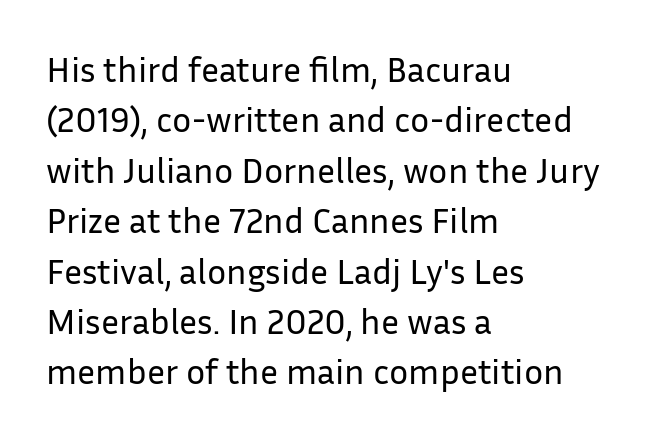
Quick note: interline space is typical. Does the type have serifs? No, each stem ends abruptly. Layout note: lines flush left. Descender tails drop into unmarked territory. Stems and bowls with no extra thickness — not bold. Each letter keeps its own natural width here, so spacing adapts to shape.
